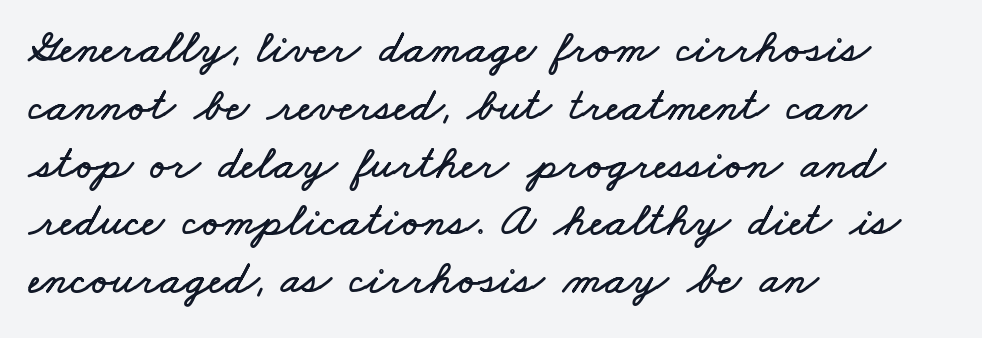
Q: Is the text underlined? A: No.
Q: How is the paragraph aligned? A: Left-aligned.
Q: Is the spacing between letters normal or unusually wide? A: Normal.
Q: Width (condensed, normal, or wide)? A: Wide.
Q: Stroke contrast? A: Low.
Q: x-height? A: Small.
Q: Monospaced? A: No.
